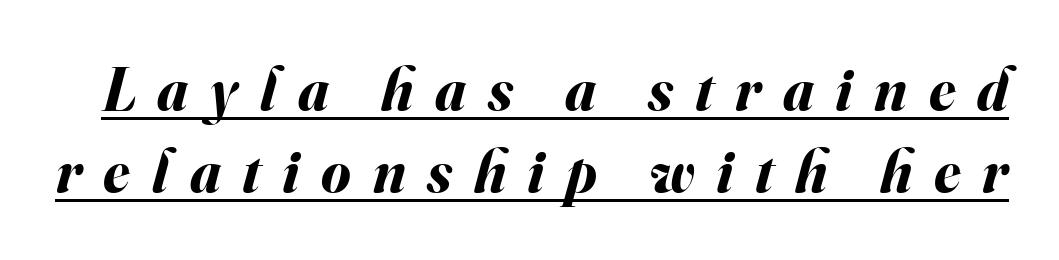
The image shows 60 px bold type, italic (leaning right); set normal line spacing (1.37x), unusually wide letter spacing (+0.36 em), underlined; medium stroke contrast and a small x-height.
